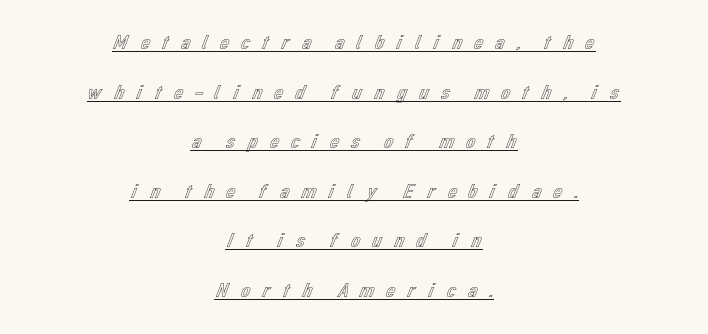
The image shows 21 px text type; set centered, loose line spacing (2.36x), unusually wide letter spacing (+0.45 em), underlined.
